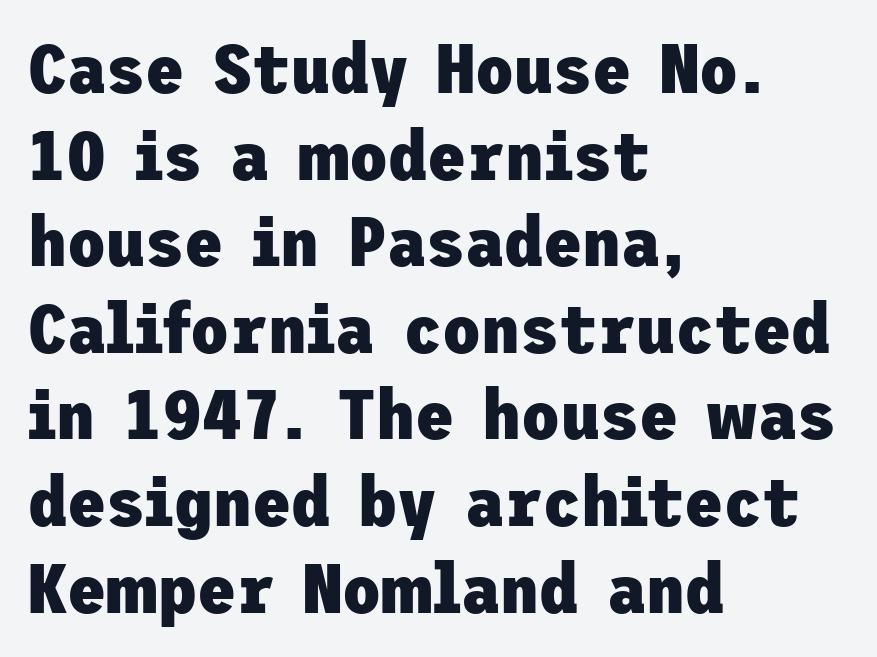
The image shows 71 px heavy sans-serif type, upright; set left-aligned, line spacing 1.22x, normal letter spacing, not underlined; low stroke contrast and a medium x-height.
